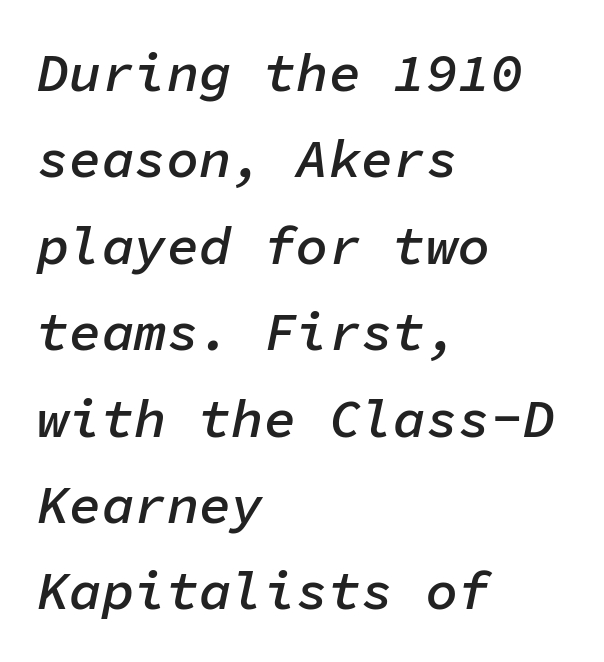
Q: Is the text bold? A: Semi-bold.
Q: Is the text italic (slanted)? A: Yes, it leans right by about 11 degrees.
Q: Is the text underlined? A: No.
Q: How is the paragraph aligned? A: Left-aligned.
Q: Is the spacing between letters normal or unusually wide? A: Normal.
Q: Is the spacing between lines tight, normal or loose? A: Normal.
Q: Width (condensed, normal, or wide)? A: Normal.
Q: Stroke contrast? A: Low.
Q: x-height? A: Medium.
Q: Monospaced? A: Yes.
